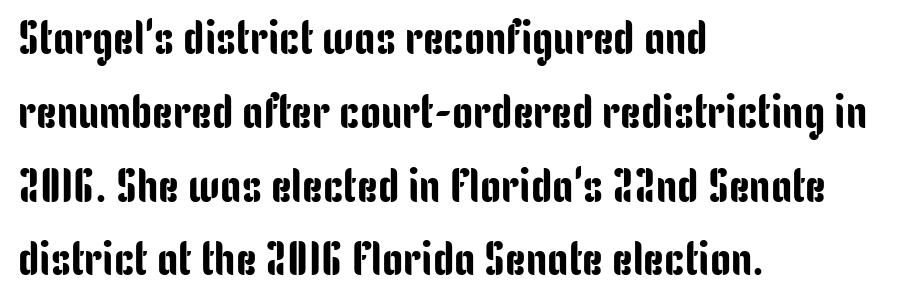
Q: Is the text italic (slanted)? A: No, it is upright.
Q: Is the typeface a serif or a sans-serif typeface? A: Sans-serif.
Q: Is the text underlined? A: No.
Q: How is the paragraph aligned? A: Left-aligned.
Q: Is the spacing between letters normal or unusually wide? A: Normal.
Q: Is the spacing between lines tight, normal or loose? A: Normal.
Q: Width (condensed, normal, or wide)? A: Condensed.
Q: Stroke contrast? A: Low.
Q: x-height? A: Medium.
Q: Monospaced? A: No.
